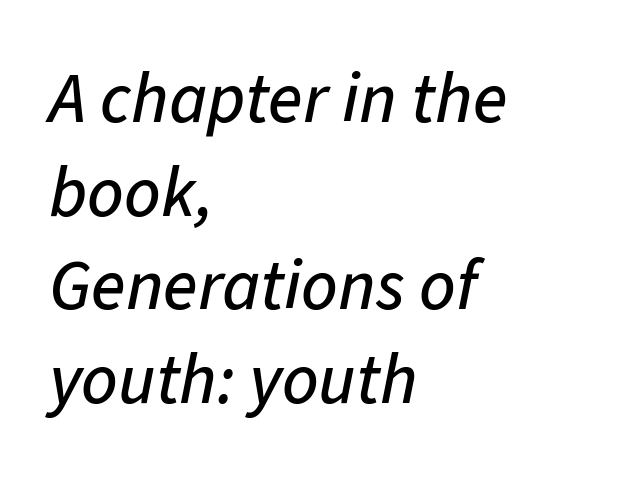
{"italic": "yes", "lean": "right", "slant_degrees": 11, "width": "normal", "stroke_contrast": "low", "x_height": "medium", "monospaced": "no", "underline": "no", "align": "left", "line_spacing": "normal", "line_spacing_ratio": 1.32, "letter_spacing": "normal", "letter_spacing_em": 0.0, "glyph_px": 71}
